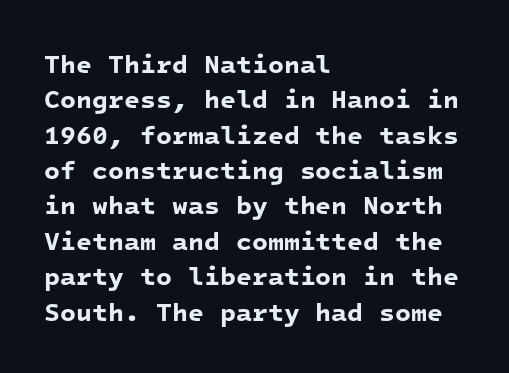
Characters follow at the spacing the type designer built in. Vertical spacing — default. Alignment: flush left. Students, this is bold: see how much ink each stroke carries.
